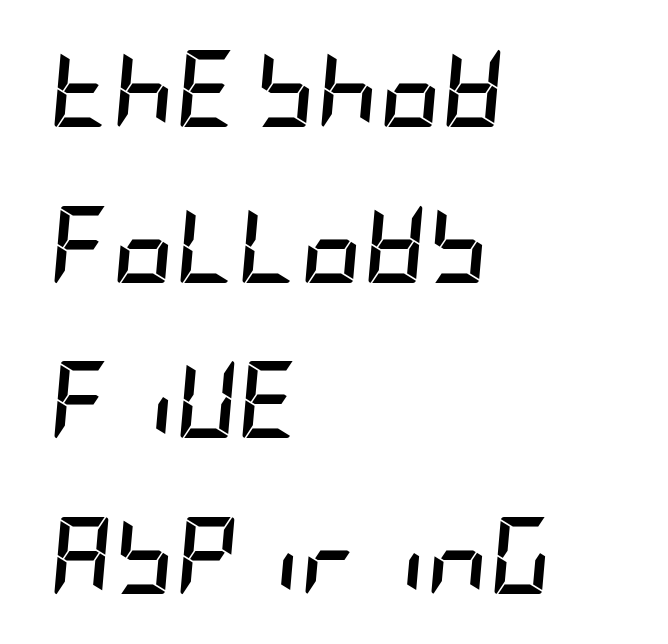
The image shows 77 px semibold, condensed type, italic (leaning right); set left-aligned, loose line spacing (2.02x), normal letter spacing, not underlined; low stroke contrast and a large x-height.
